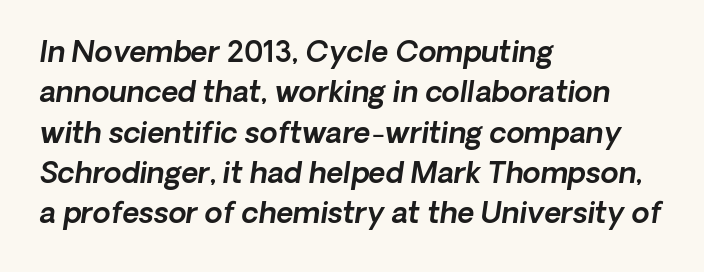
The image shows 29 px sans-serif type; set left-aligned, normal line spacing (1.39x), normal letter spacing, not underlined; a medium x-height.
